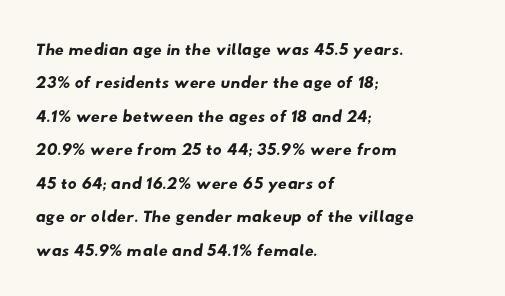
Q: Is the text underlined? A: No.
Q: How is the paragraph aligned? A: Left-aligned.
Q: Is the spacing between letters normal or unusually wide? A: Normal.
Q: Is the spacing between lines tight, normal or loose? A: Normal.
